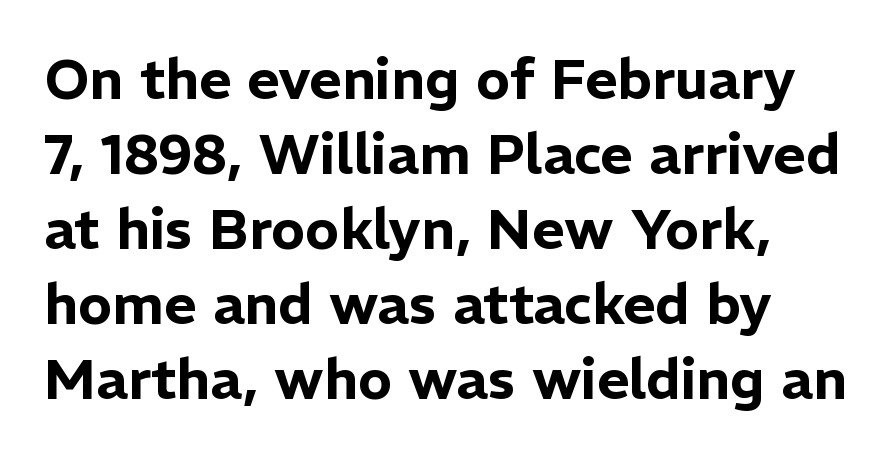
The image shows 56 px sans-serif type, upright; set normal line spacing (1.34x), normal letter spacing, not underlined; low stroke contrast and a medium x-height.
